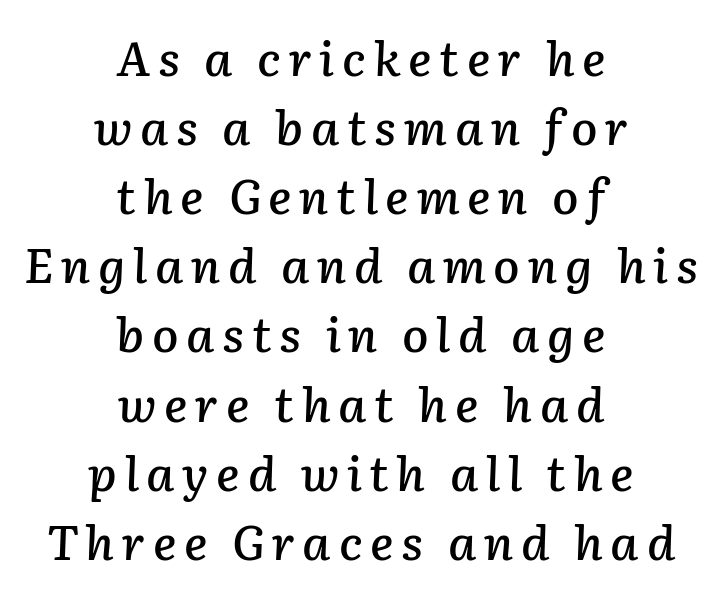
Q: Is the text italic (slanted)? A: Yes, it leans right by about 2 degrees.
Q: Is the text underlined? A: No.
Q: How is the paragraph aligned? A: Centered.
Q: Is the spacing between lines tight, normal or loose? A: Normal.
Q: Width (condensed, normal, or wide)? A: Normal.
Q: Stroke contrast? A: Low.
Q: x-height? A: Medium.
Q: Monospaced? A: No.
